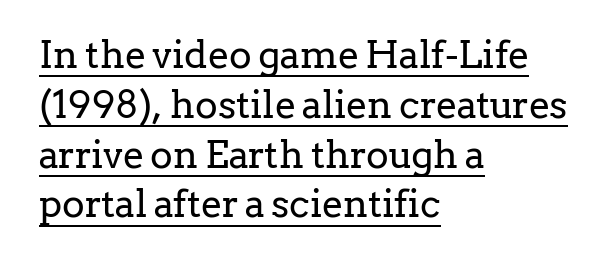
{"serif": "yes", "italic": "no", "bold": "no", "weight": "regular", "width": "normal", "stroke_contrast": "low", "x_height": "medium", "monospaced": "no", "underline": "yes", "align": "left", "line_spacing": "normal", "line_spacing_ratio": 1.31, "letter_spacing": "normal", "letter_spacing_em": 0.0, "glyph_px": 38}
